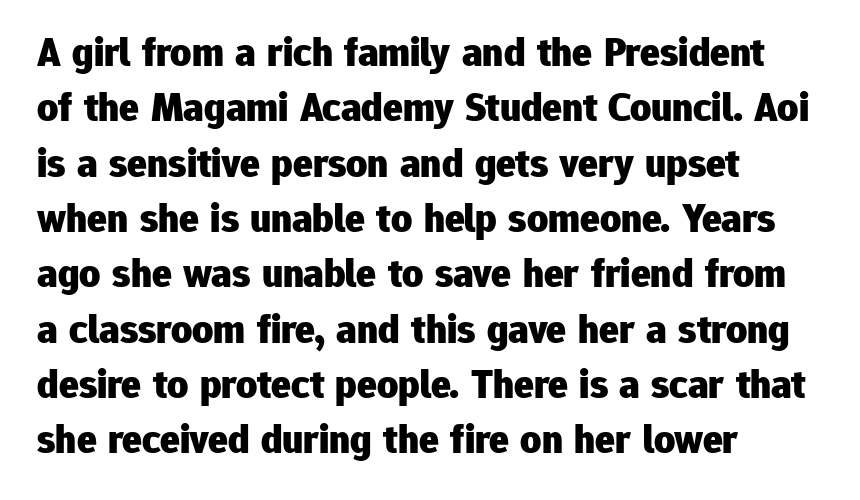
Q: Is the text bold? A: Yes.
Q: Is the text italic (slanted)? A: No, it is upright.
Q: Is the typeface a serif or a sans-serif typeface? A: Sans-serif.
Q: Is the text underlined? A: No.
Q: How is the paragraph aligned? A: Left-aligned.
Q: Is the spacing between letters normal or unusually wide? A: Normal.
Q: Is the spacing between lines tight, normal or loose? A: Normal.
Q: Width (condensed, normal, or wide)? A: Normal.
Q: Stroke contrast? A: Low.
Q: x-height? A: Medium.
Q: Monospaced? A: No.
